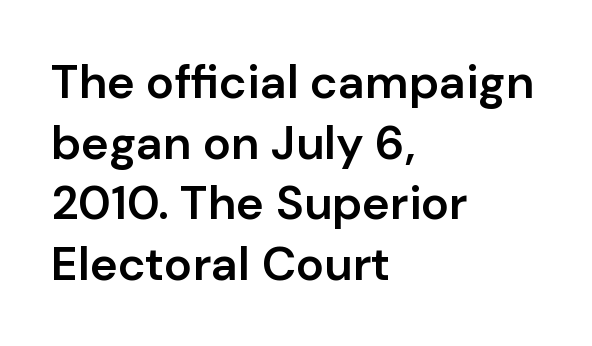
Q: Is the text bold? A: Semi-bold.
Q: Is the text italic (slanted)? A: No, it is upright.
Q: Is the typeface a serif or a sans-serif typeface? A: Sans-serif.
Q: Is the text underlined? A: No.
Q: How is the paragraph aligned? A: Left-aligned.
Q: Is the spacing between letters normal or unusually wide? A: Normal.
Q: Is the spacing between lines tight, normal or loose? A: Normal.
Q: Width (condensed, normal, or wide)? A: Normal.
Q: Stroke contrast? A: Low.
Q: x-height? A: Medium.
Q: Monospaced? A: No.
